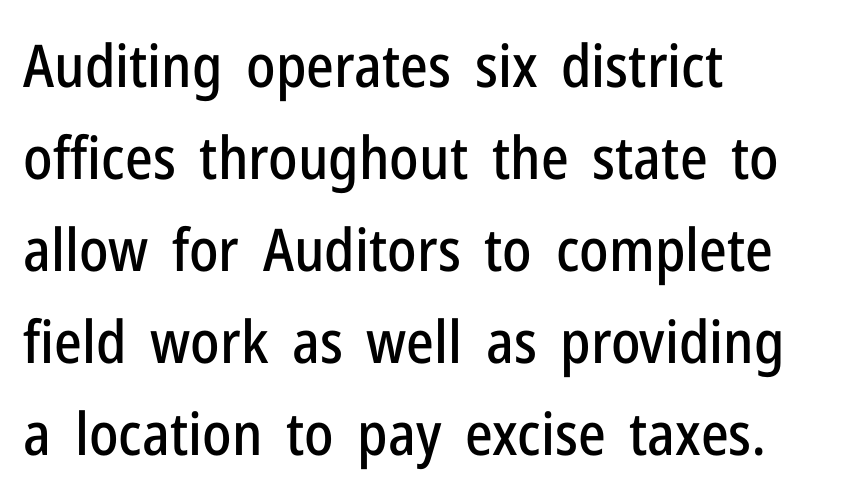
The image shows 59 px condensed sans-serif type, upright; set left-aligned, normal line spacing (1.56x), normal letter spacing, not underlined; low stroke contrast and a medium x-height.
